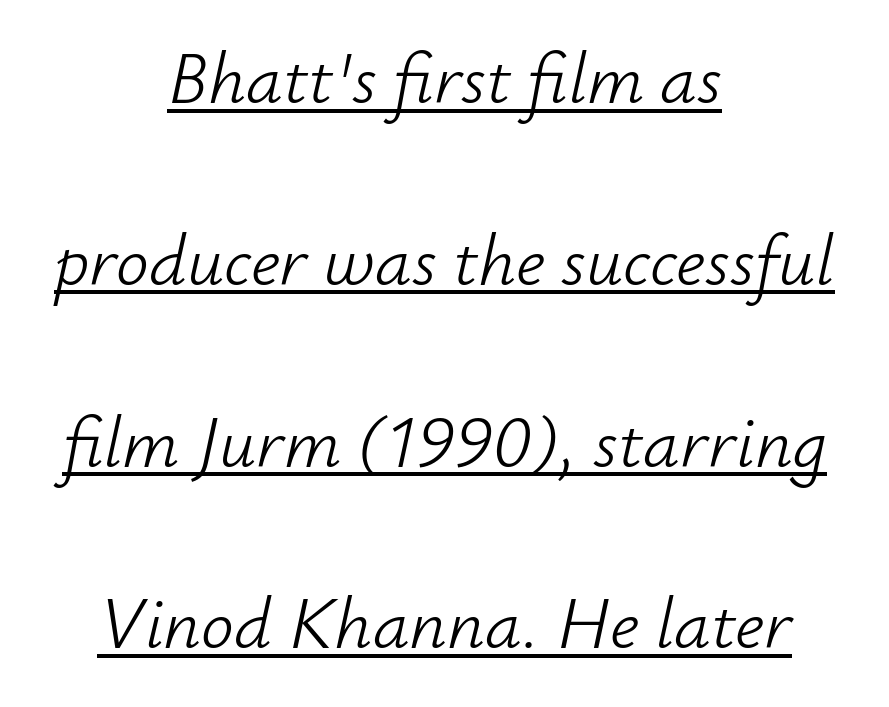
Q: Is the text bold? A: No.
Q: Is the text italic (slanted)? A: Yes, it leans right by about 12 degrees.
Q: Is the text underlined? A: Yes.
Q: How is the paragraph aligned? A: Centered.
Q: Is the spacing between letters normal or unusually wide? A: Normal.
Q: Is the spacing between lines tight, normal or loose? A: Loose.
Q: Width (condensed, normal, or wide)? A: Normal.
Q: Stroke contrast? A: Low.
Q: x-height? A: Small.
Q: Monospaced? A: No.
